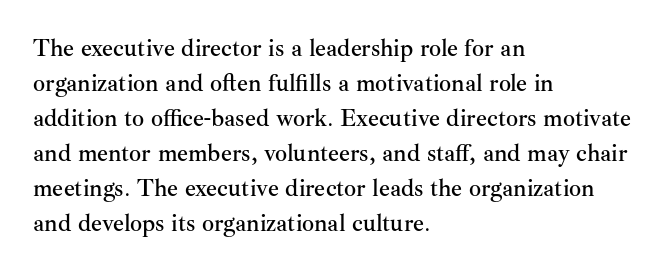
Q: Is the text italic (slanted)? A: No, it is upright.
Q: Is the text underlined? A: No.
Q: How is the paragraph aligned? A: Left-aligned.
Q: Is the spacing between letters normal or unusually wide? A: Normal.
Q: Is the spacing between lines tight, normal or loose? A: Normal.
